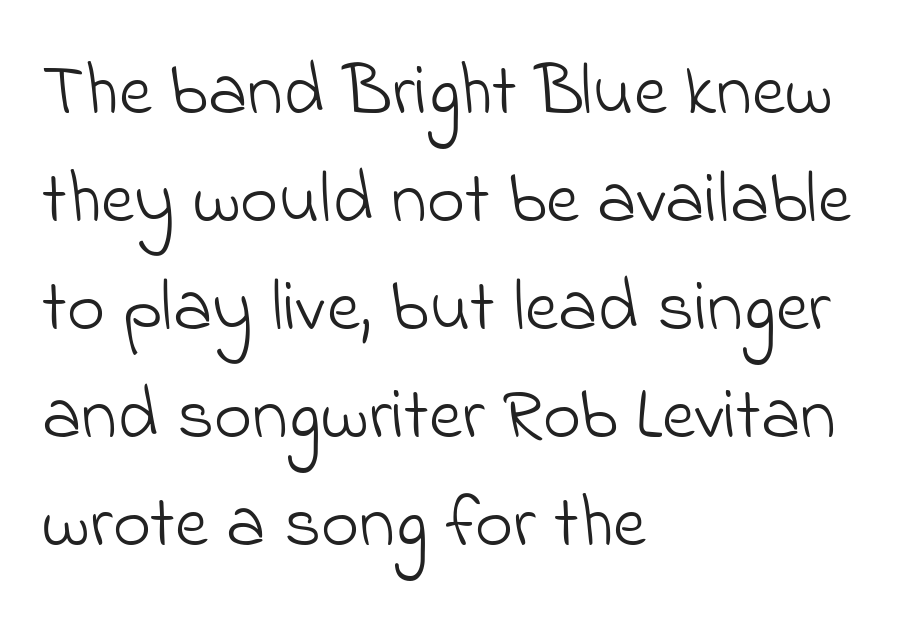
{"serif": "no", "bold": "no", "weight": "light", "width": "normal", "stroke_contrast": "low", "x_height": "small", "monospaced": "no", "underline": "no", "align": "left", "line_spacing": "normal", "line_spacing_ratio": 1.48, "letter_spacing": "normal", "letter_spacing_em": 0.0, "glyph_px": 73}
